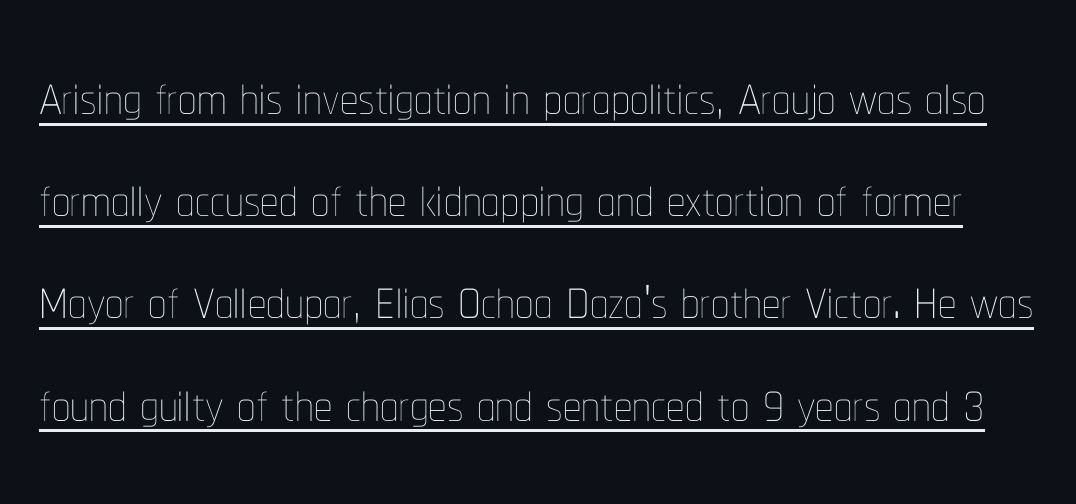
These lines were composed using upright roman letters. The face looks like a standard text weight, possibly lighter. The face used here is proportionally spaced, like ordinary book or web type. Is the letter spacing exaggerated? No — it looks like the ordinary default. Successive baselines arrive at the customary interval.
